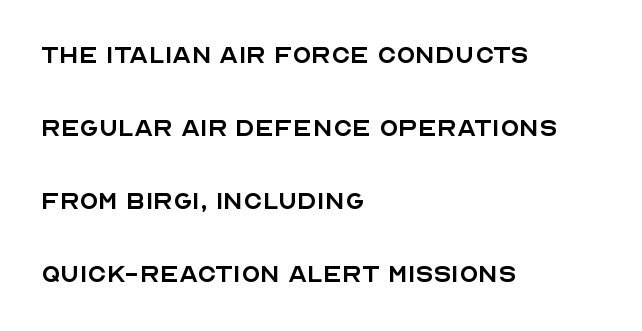
The image shows 31 px regular-weight sans-serif type, upright; set left-aligned, loose line spacing (2.36x), normal letter spacing, not underlined; a large x-height.
